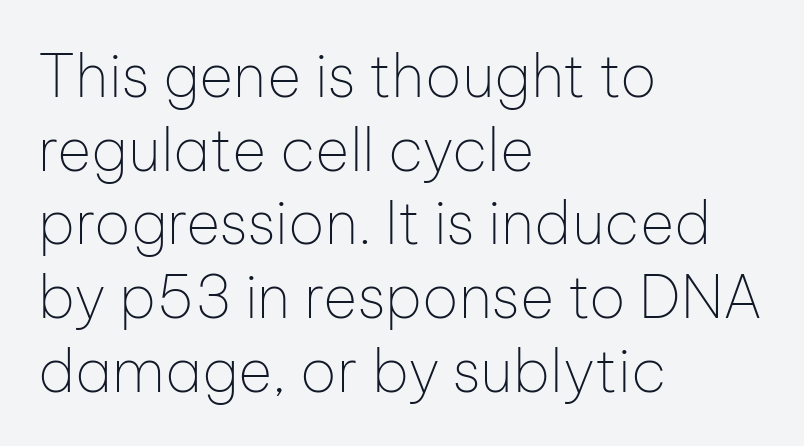
The image shows 59 px thin sans-serif type, upright; set left-aligned, normal line spacing (1.25x), normal letter spacing, not underlined; low stroke contrast and a medium x-height.
